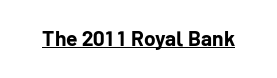
{"italic": "no", "bold": "yes", "underline": "yes", "letter_spacing": "normal", "letter_spacing_em": 0.0, "glyph_px": 21}
